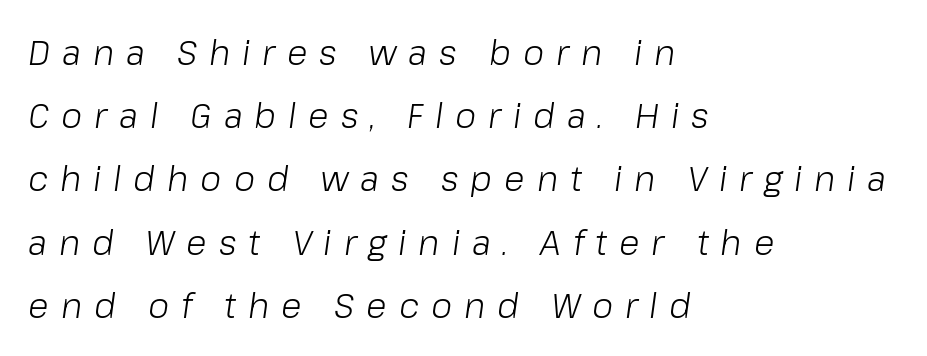
{"italic": "yes", "lean": "right", "slant_degrees": 8, "bold": "no", "weight": "light", "width": "normal", "stroke_contrast": "low", "x_height": "medium", "monospaced": "no", "underline": "no", "align": "left", "line_spacing_ratio": 1.86, "letter_spacing": "wide", "letter_spacing_em": 0.35, "glyph_px": 34}
